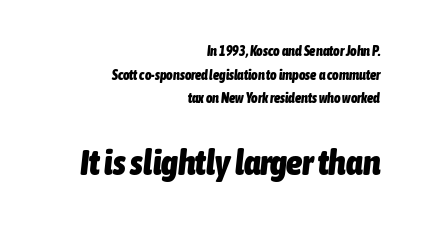
Q: Is the text bold? A: Yes.
Q: Is the text italic (slanted)? A: Yes, it leans right by about 6 degrees.
Q: Is the text underlined? A: No.
Q: How is the paragraph aligned? A: Right-aligned.
Q: Is the spacing between letters normal or unusually wide? A: Normal.
Q: Is the spacing between lines tight, normal or loose? A: Normal.
Q: Which block of text is set in a larger size, the first (top) or the second (bottom)? A: The second (bottom) one.
Q: Width (condensed, normal, or wide)? A: Condensed.
Q: Stroke contrast? A: Low.
Q: x-height? A: Medium.
Q: Monospaced? A: No.
